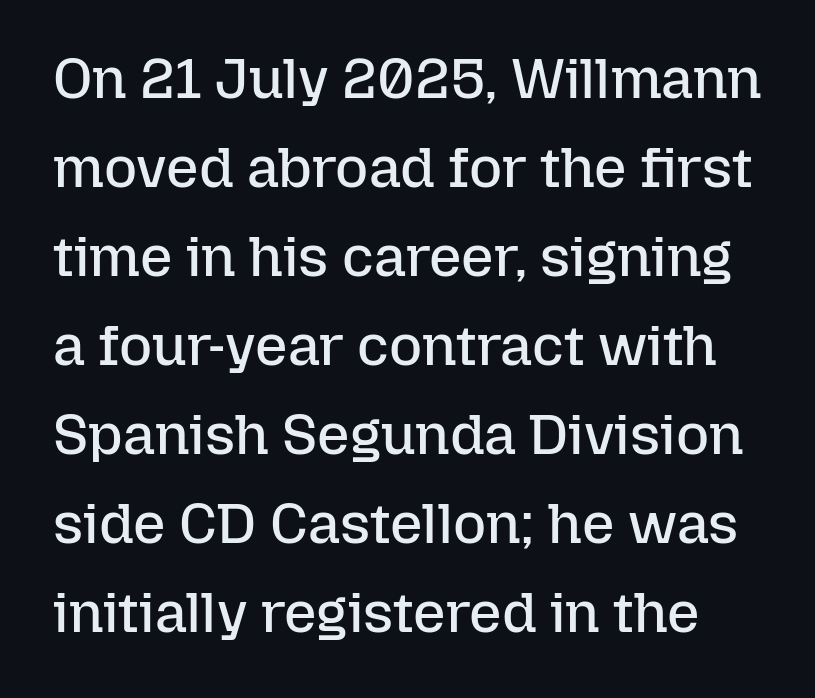
{"italic": "no", "bold": "no", "weight": "regular", "width": "normal", "stroke_contrast": "low", "x_height": "medium", "monospaced": "no", "underline": "no", "line_spacing": "normal", "line_spacing_ratio": 1.56, "letter_spacing": "normal", "letter_spacing_em": 0.0, "glyph_px": 57}
